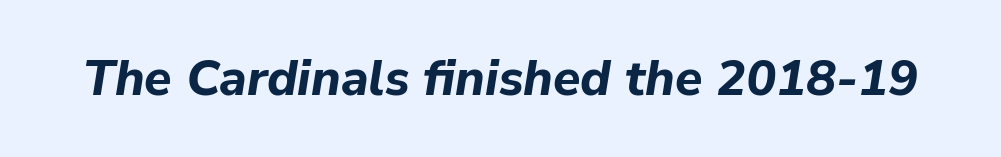
Underline: absent. Compared with ordinary roman type, these characters are visibly tilted. The sample has been set heavy, in full bold. This sample has the flowing, uneven cadence of proportional lettering. The line texture is even and compact thanks to regular tracking.
